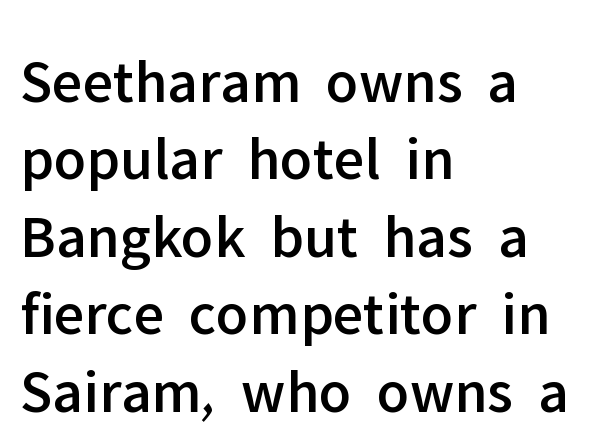
Q: Is the text italic (slanted)? A: No, it is upright.
Q: Is the typeface a serif or a sans-serif typeface? A: Sans-serif.
Q: Is the text underlined? A: No.
Q: How is the paragraph aligned? A: Left-aligned.
Q: Is the spacing between letters normal or unusually wide? A: Normal.
Q: Is the spacing between lines tight, normal or loose? A: Normal.
Q: Width (condensed, normal, or wide)? A: Normal.
Q: Stroke contrast? A: Low.
Q: x-height? A: Medium.
Q: Monospaced? A: No.
